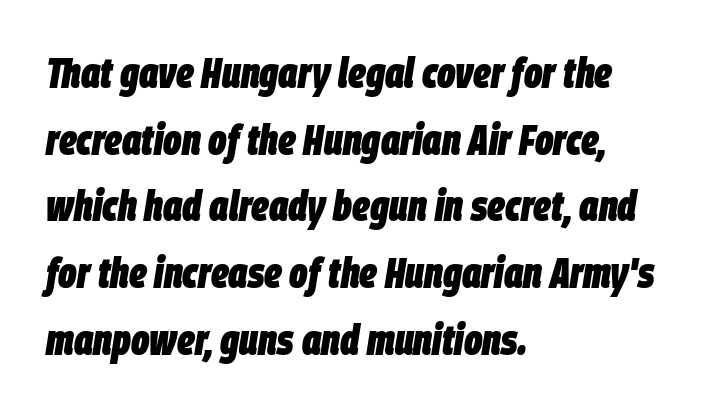
Q: Is the text bold? A: Yes.
Q: Is the text italic (slanted)? A: Yes, it leans right by about 9 degrees.
Q: Is the text underlined? A: No.
Q: How is the paragraph aligned? A: Left-aligned.
Q: Is the spacing between letters normal or unusually wide? A: Normal.
Q: Is the spacing between lines tight, normal or loose? A: Normal.
Q: Width (condensed, normal, or wide)? A: Condensed.
Q: Stroke contrast? A: Low.
Q: x-height? A: Large.
Q: Monospaced? A: No.
